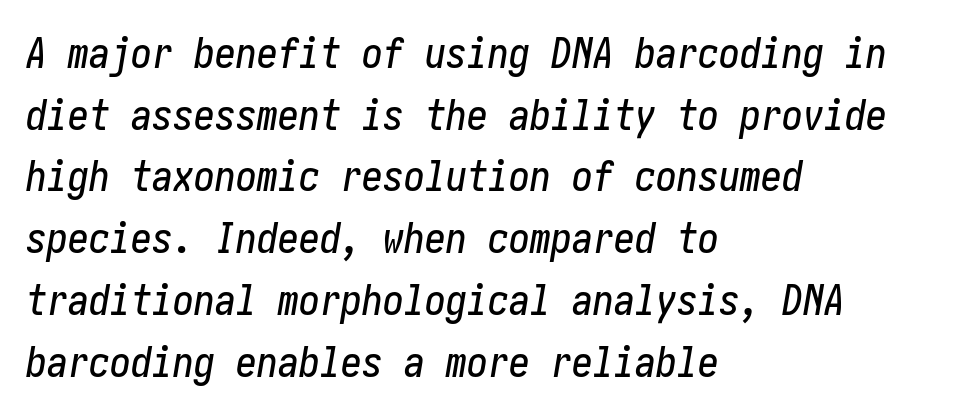
Q: Is the text italic (slanted)? A: Yes, it leans right by about 10 degrees.
Q: Is the text underlined? A: No.
Q: How is the paragraph aligned? A: Left-aligned.
Q: Is the spacing between letters normal or unusually wide? A: Normal.
Q: Is the spacing between lines tight, normal or loose? A: Normal.
Q: Width (condensed, normal, or wide)? A: Condensed.
Q: Stroke contrast? A: Low.
Q: x-height? A: Medium.
